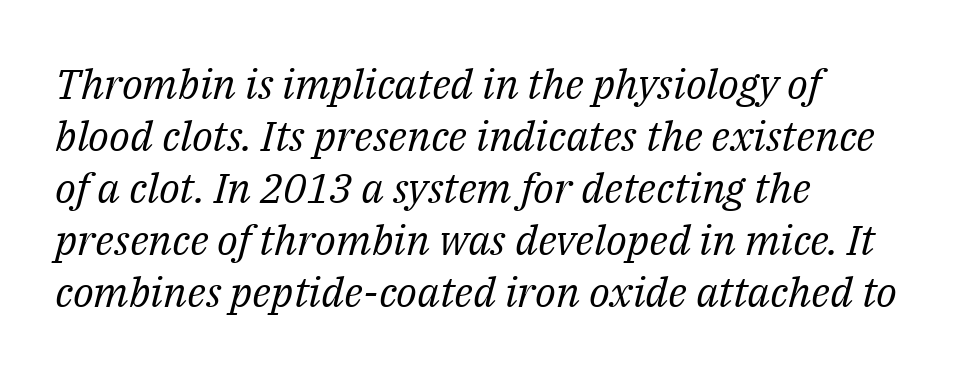
The image shows 42 px regular-weight serif type, italic (leaning right); set left-aligned, line spacing 1.24x, normal letter spacing, not underlined; medium stroke contrast and a medium x-height.
